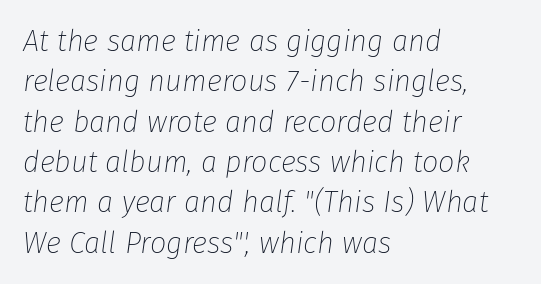
Q: Is the text bold? A: No.
Q: Is the text italic (slanted)? A: Yes, it leans right by about 8 degrees.
Q: Is the text underlined? A: No.
Q: How is the paragraph aligned? A: Left-aligned.
Q: Is the spacing between letters normal or unusually wide? A: Normal.
Q: Is the spacing between lines tight, normal or loose? A: Normal.
Q: Width (condensed, normal, or wide)? A: Normal.
Q: Stroke contrast? A: Low.
Q: x-height? A: Medium.
Q: Monospaced? A: No.
